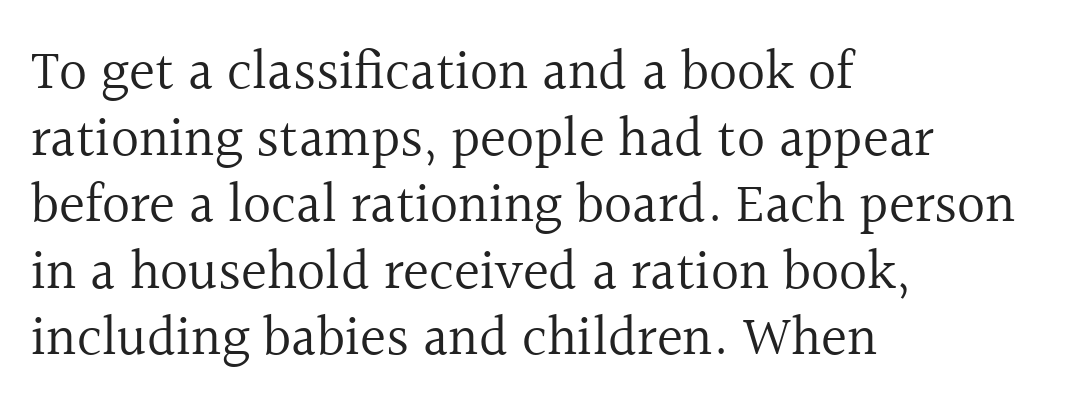
Is this a fixed-width face? No — the glyphs have proportional, varying widths. The lines are quadded left. Serif or sans? Serif — the stroke terminals have little feet. The type is set solid horizontally, with unmodified tracking. Check under the words: just untouched page.
